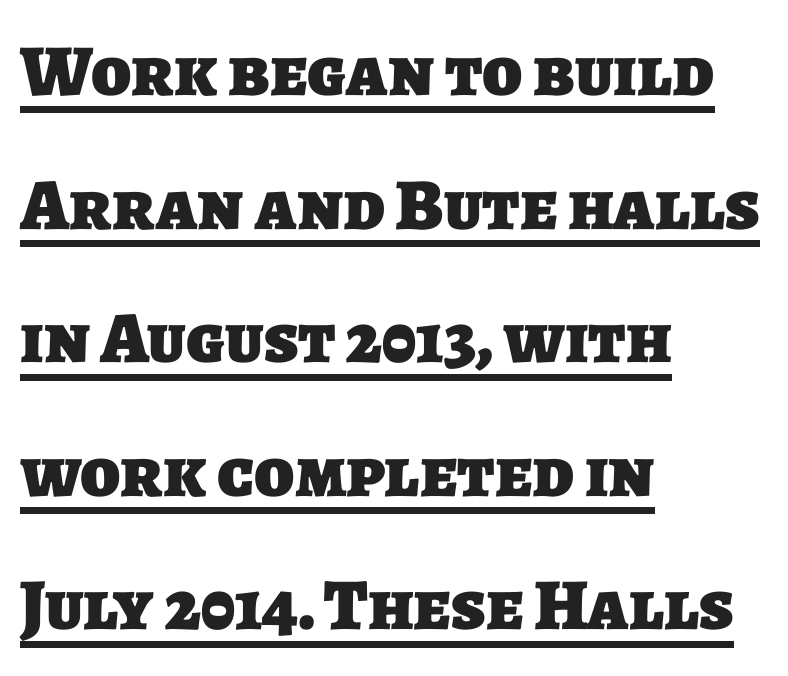
Q: Is the text bold? A: Yes.
Q: Is the typeface a serif or a sans-serif typeface? A: Sans-serif.
Q: Is the text underlined? A: Yes.
Q: How is the paragraph aligned? A: Left-aligned.
Q: Is the spacing between letters normal or unusually wide? A: Normal.
Q: Width (condensed, normal, or wide)? A: Normal.
Q: Stroke contrast? A: Low.
Q: x-height? A: Large.
Q: Monospaced? A: No.
